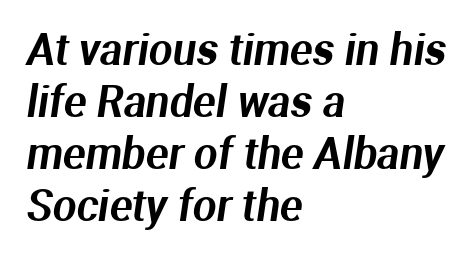
Q: Is the typeface a serif or a sans-serif typeface? A: Sans-serif.
Q: Is the text underlined? A: No.
Q: How is the paragraph aligned? A: Left-aligned.
Q: Is the spacing between letters normal or unusually wide? A: Normal.
Q: Width (condensed, normal, or wide)? A: Normal.
Q: Stroke contrast? A: Medium.
Q: x-height? A: Medium.
Q: Monospaced? A: No.
